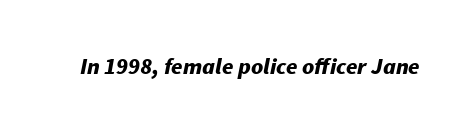
Q: Is the text bold? A: Yes.
Q: Is the text italic (slanted)? A: Yes, it leans right by about 11 degrees.
Q: Is the text underlined? A: No.
Q: Is the spacing between letters normal or unusually wide? A: Normal.
